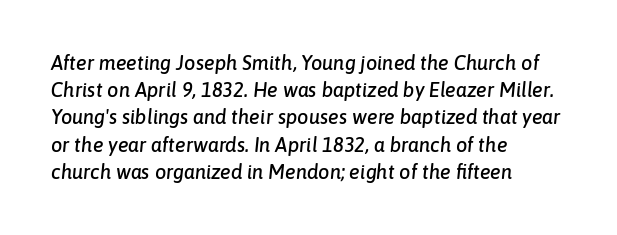
A typesetter would mark this as italic. Notice how the passage keeps a crisp vertical edge on the left only. Short note: letters normally spaced. Check under the words: just untouched page.
